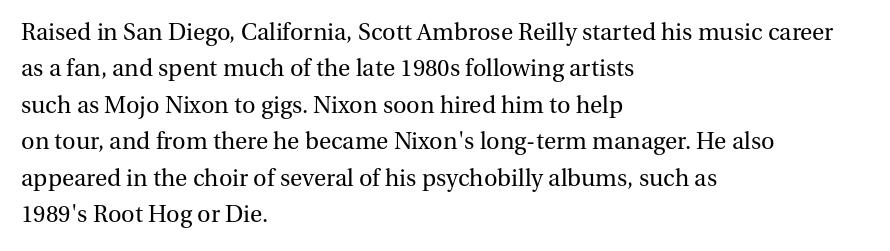
{"italic": "no", "bold": "no", "underline": "no", "align": "left", "line_spacing": "normal", "line_spacing_ratio": 1.46, "letter_spacing": "normal", "letter_spacing_em": 0.0, "glyph_px": 25}
